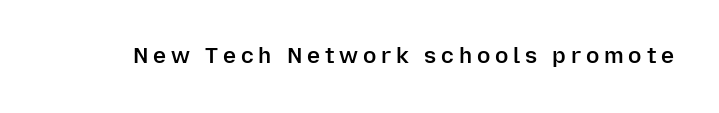
{"italic": "no", "bold": "semi", "underline": "no", "letter_spacing": "wide", "letter_spacing_em": 0.22, "glyph_px": 22}
